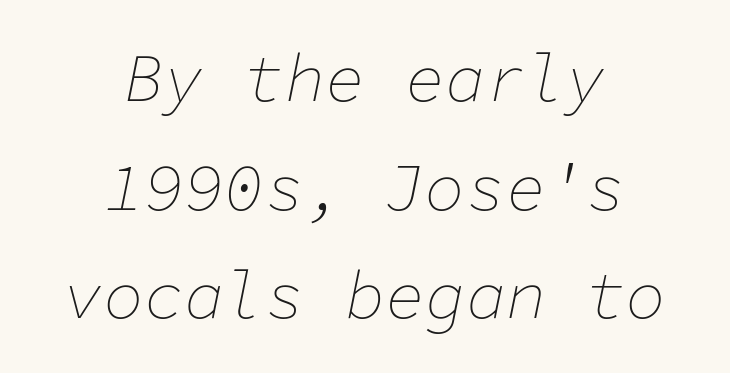
The image shows 67 px thin type, italic (leaning right), monospaced; set centered, normal line spacing (1.62x), normal letter spacing, not underlined; low stroke contrast and a medium x-height.
